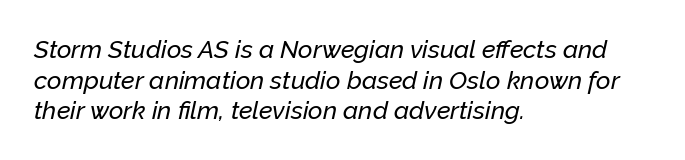
{"italic": "yes", "lean": "right", "slant_degrees": 12, "underline": "no", "align": "left", "line_spacing_ratio": 1.23, "letter_spacing": "normal", "letter_spacing_em": 0.0, "glyph_px": 25}
